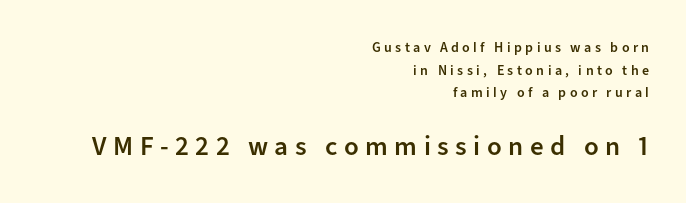
Q: Is the text bold? A: Semi-bold.
Q: Is the text italic (slanted)? A: No, it is upright.
Q: Is the text underlined? A: No.
Q: How is the paragraph aligned? A: Right-aligned.
Q: Is the spacing between letters normal or unusually wide? A: Unusually wide.
Q: Is the spacing between lines tight, normal or loose? A: Normal.
Q: Which block of text is set in a larger size, the first (top) or the second (bottom)? A: The second (bottom) one.
